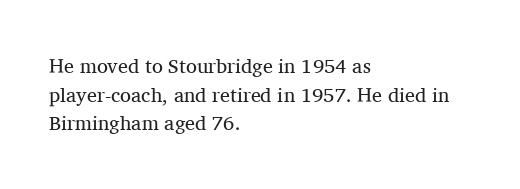
Honestly, the letter spacing is just normal — you wouldn't notice it. Every row of glyphs begins at an identical x-position on the left. The lettering holds an erect, upright posture throughout. A typesetter would call this leading conventional body-copy spacing.
